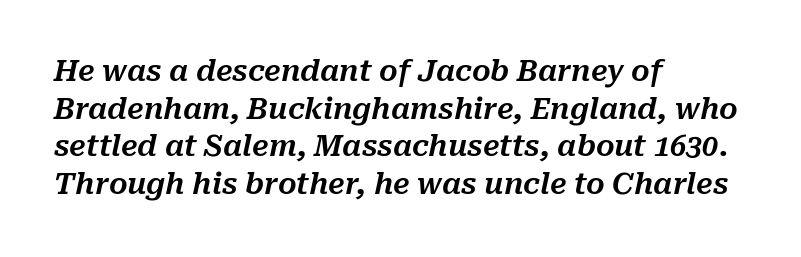
{"italic": "yes", "lean": "right", "slant_degrees": 10, "width": "normal", "stroke_contrast": "medium", "x_height": "medium", "monospaced": "no", "underline": "no", "align": "left", "line_spacing": "normal", "line_spacing_ratio": 1.3, "letter_spacing": "normal", "letter_spacing_em": 0.0, "glyph_px": 29}
